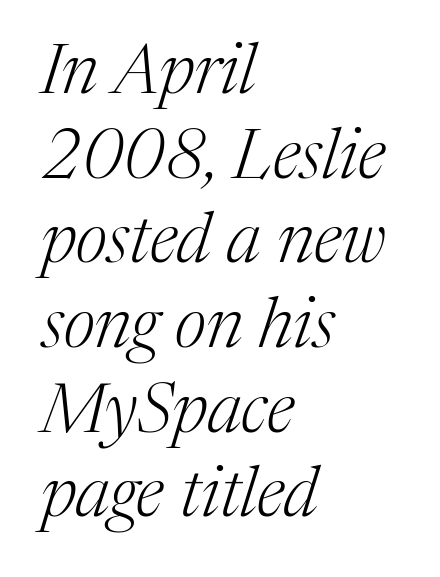
{"serif": "yes", "italic": "yes", "lean": "right", "slant_degrees": 17, "bold": "no", "weight": "light", "width": "normal", "stroke_contrast": "medium", "x_height": "medium", "monospaced": "no", "underline": "no", "align": "left", "line_spacing_ratio": 1.21, "letter_spacing": "normal", "letter_spacing_em": 0.0, "glyph_px": 70}
